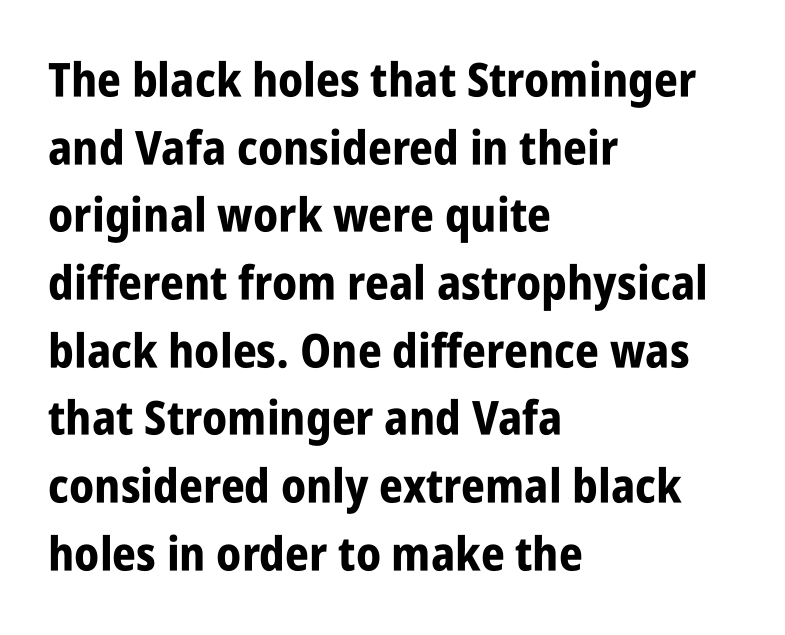
The image shows 47 px bold, condensed sans-serif type, upright; set left-aligned, normal line spacing (1.44x), normal letter spacing, not underlined; low stroke contrast and a large x-height.
